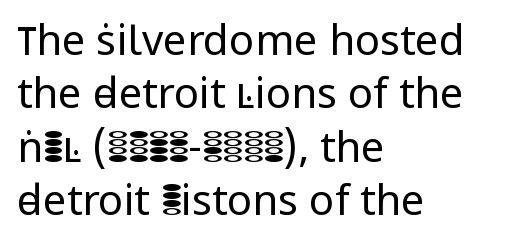
The image shows 42 px regular-weight sans-serif type, upright; set left-aligned, normal line spacing (1.27x), normal letter spacing, not underlined; low stroke contrast and a medium x-height.
